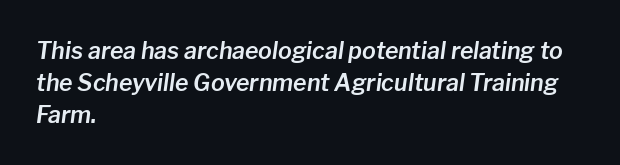
Evenly set lines give the paragraph a standard silhouette. Each line starts at the same left margin while the right side varies. Words appear dense and cohesive because spacing is normal. The whole block is typeset with a tilt. Beneath every word, the page is bare.
